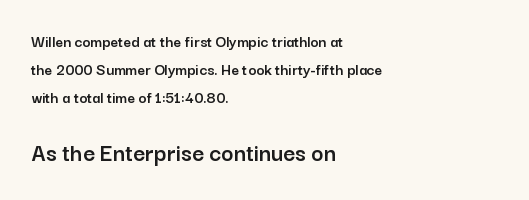
The image shows 26 px text type, upright; set left-aligned, normal line spacing (1.66x), normal letter spacing, not underlined; the second (bottom) block is 1.53x larger.
